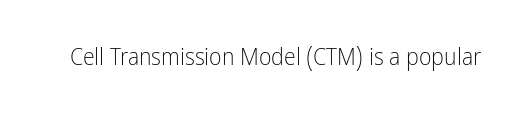
The image shows 24 px text type, upright; set normal letter spacing, not underlined.
